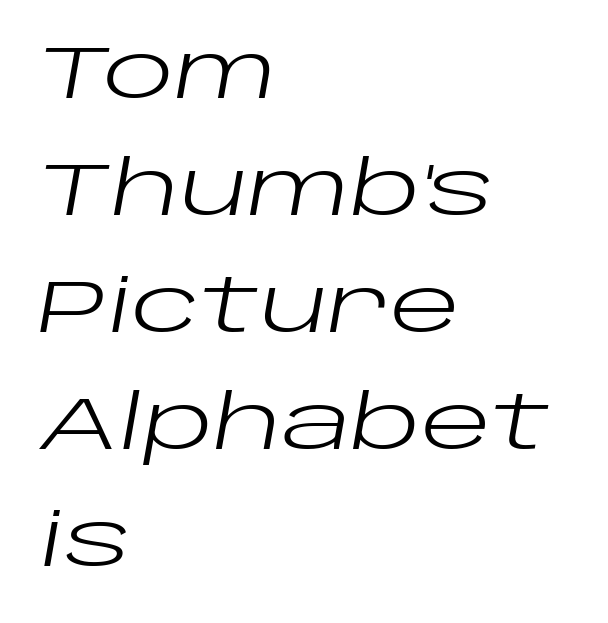
Italic? Definitely — the glyphs are oblique. Honestly, the row spacing looks completely unremarkable. Type without underlining. Spacing verdict: proportional, widths tailored to each character. Short and long lines alike share a common starting point at left.
